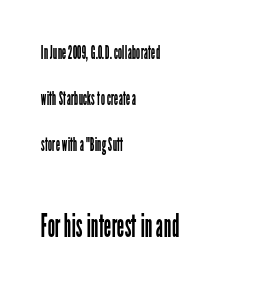
Notice the wide empty band between every row — that's loose leading. It's the straight-up-and-down kind of type. The letters in the lower block stand taller than those in the block above. The passage shown is not bold in any degree.
